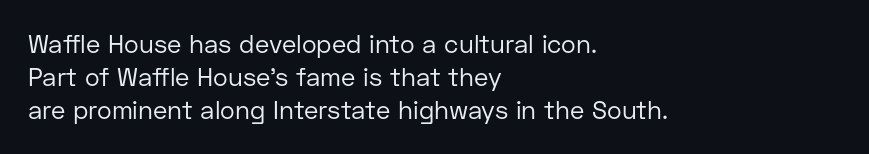
{"italic": "no", "bold": "no", "underline": "no", "align": "left", "line_spacing": "normal", "line_spacing_ratio": 1.33, "letter_spacing": "normal", "letter_spacing_em": 0.0, "glyph_px": 25}
